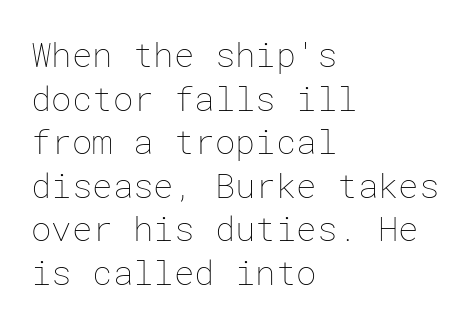
{"italic": "no", "bold": "no", "weight": "thin", "width": "normal", "stroke_contrast": "low", "x_height": "medium", "underline": "no", "align": "left", "line_spacing": "normal", "line_spacing_ratio": 1.28, "letter_spacing": "normal", "letter_spacing_em": 0.0, "glyph_px": 34}
